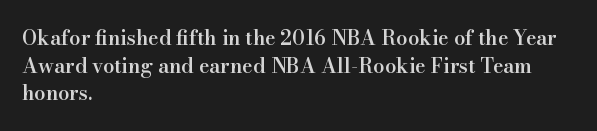
{"italic": "no", "bold": "semi", "underline": "no", "align": "left", "line_spacing": "normal", "line_spacing_ratio": 1.38, "letter_spacing": "normal", "letter_spacing_em": 0.0, "glyph_px": 20}
